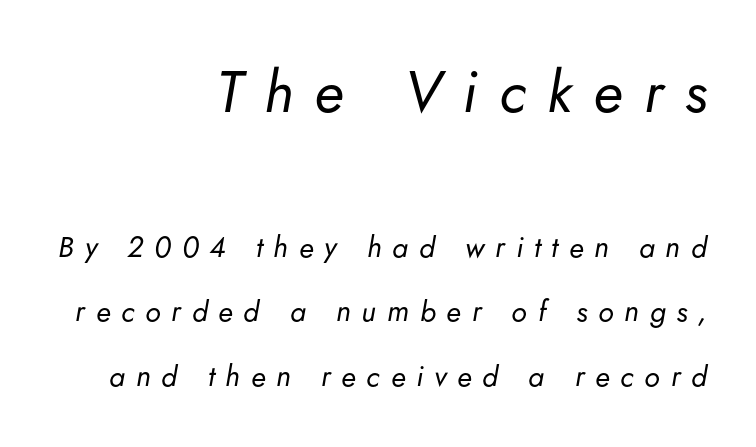
Q: Is the text bold? A: No.
Q: Is the text italic (slanted)? A: Yes, it leans right by about 5 degrees.
Q: Is the text underlined? A: No.
Q: How is the paragraph aligned? A: Right-aligned.
Q: Is the spacing between letters normal or unusually wide? A: Unusually wide.
Q: Is the spacing between lines tight, normal or loose? A: Loose.
Q: Which block of text is set in a larger size, the first (top) or the second (bottom)? A: The first (top) one.
Q: Width (condensed, normal, or wide)? A: Normal.
Q: Stroke contrast? A: Low.
Q: x-height? A: Small.
Q: Monospaced? A: No.
